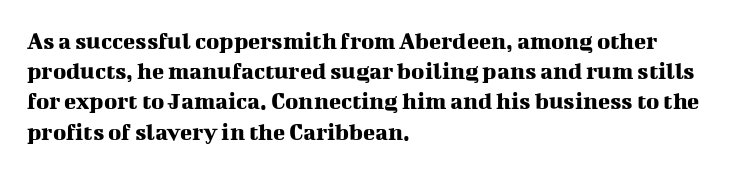
The image shows 25 px text type, upright; set left-aligned, line spacing 1.21x, normal letter spacing, not underlined.
